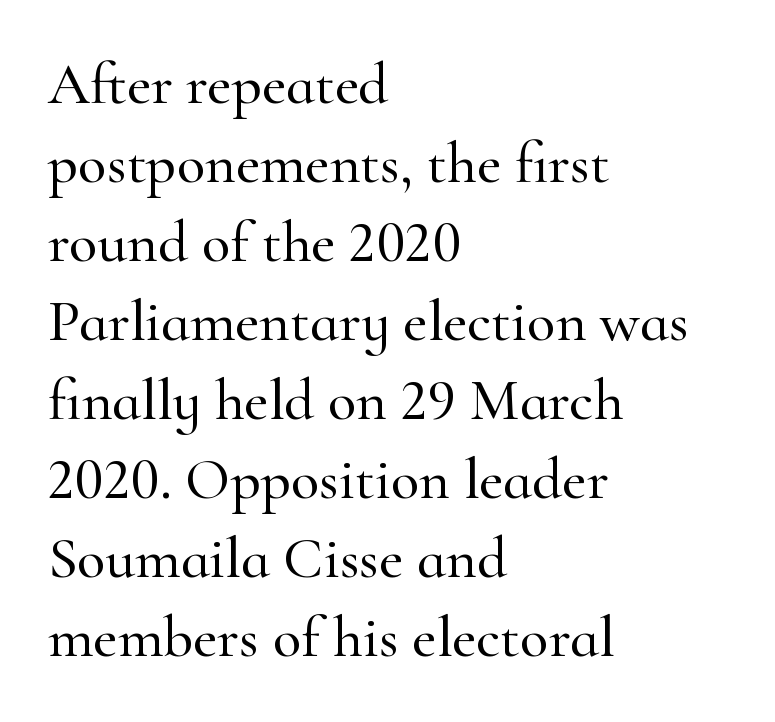
This rendering employs a face with finishing strokes, i.e., a serif. Is the letter spacing exaggerated? No — it looks like the ordinary default. The zone under the glyphs is completely vacant. Character widths vary here, with narrow letters taking less room than wide ones.
